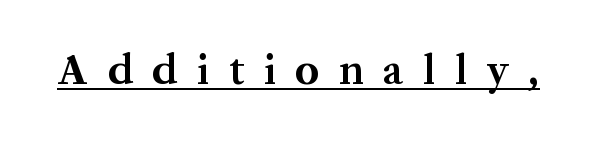
{"serif": "yes", "italic": "no", "bold": "yes", "weight": "bold", "width": "normal", "stroke_contrast": "medium", "x_height": "medium", "monospaced": "no", "underline": "yes", "letter_spacing": "wide", "letter_spacing_em": 0.45, "glyph_px": 43}
